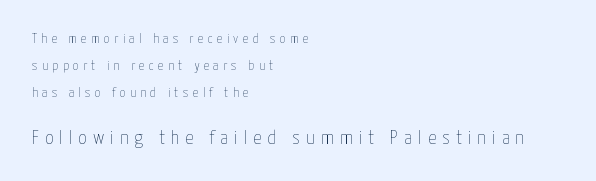
The strokes are not fattened; the text isn't bold. This sample uses expanded letter spacing, leaving extra air between glyphs. The block sitting lower on the canvas is the one with enlarged characters. Just letters on the line, the space beneath them empty. Line starts are locked; line ends wander. A great deal of white space separates one row of letters from the next.
